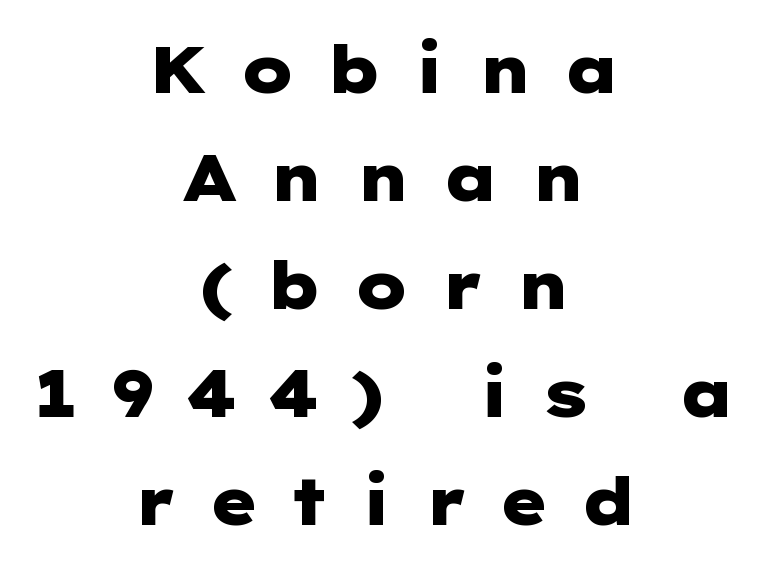
The rendering uses a moderate line-height, typical for paragraphs. Check where the strokes stop: nothing finishes them off — pure sans. The specimen reads as upright at a glance. Letter spacing: wide. Horizontally, the lines are justified to the midpoint only. Glance below the letters and you will spot only blank space.
